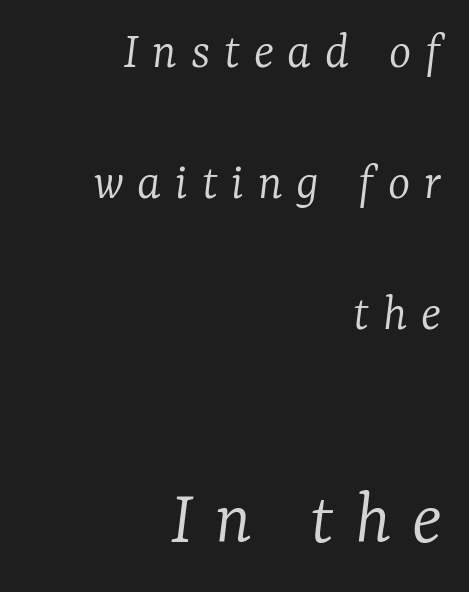
The image shows 79 px light serif type, italic (leaning right); set right-aligned, loose line spacing (2.47x), unusually wide letter spacing (+0.26 em), not underlined; the second (bottom) block is 1.49x larger; low stroke contrast and a medium x-height.
